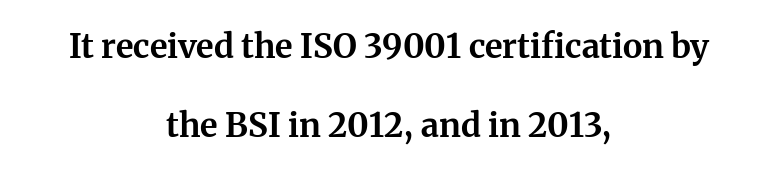
Q: Is the text bold? A: Yes.
Q: Is the text italic (slanted)? A: No, it is upright.
Q: Is the typeface a serif or a sans-serif typeface? A: Serif.
Q: Is the text underlined? A: No.
Q: How is the paragraph aligned? A: Centered.
Q: Is the spacing between letters normal or unusually wide? A: Normal.
Q: Is the spacing between lines tight, normal or loose? A: Loose.
Q: Width (condensed, normal, or wide)? A: Normal.
Q: Stroke contrast? A: Medium.
Q: x-height? A: Medium.
Q: Monospaced? A: No.
